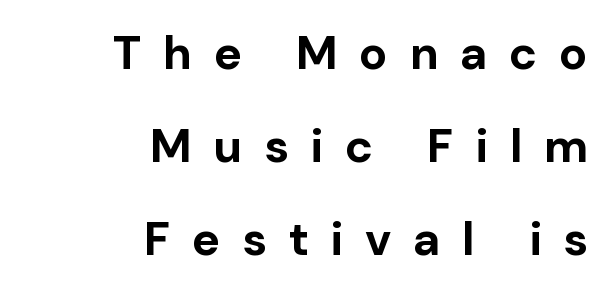
{"serif": "no", "italic": "no", "bold": "yes", "weight": "bold", "width": "normal", "stroke_contrast": "low", "x_height": "medium", "monospaced": "no", "underline": "no", "align": "right", "line_spacing": "loose", "line_spacing_ratio": 1.98, "letter_spacing": "wide", "letter_spacing_em": 0.46, "glyph_px": 47}
